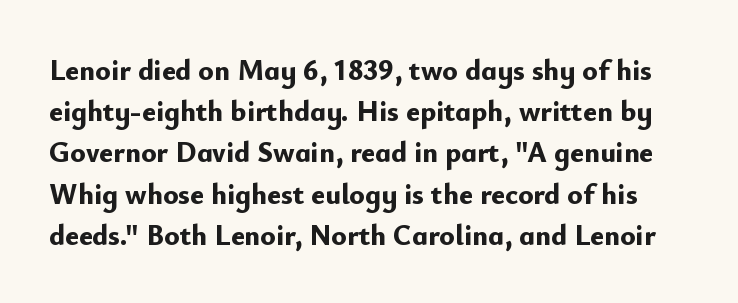
The image shows 29 px bold sans-serif type, upright; set normal line spacing (1.42x), normal letter spacing, not underlined; low stroke contrast and a small x-height.
